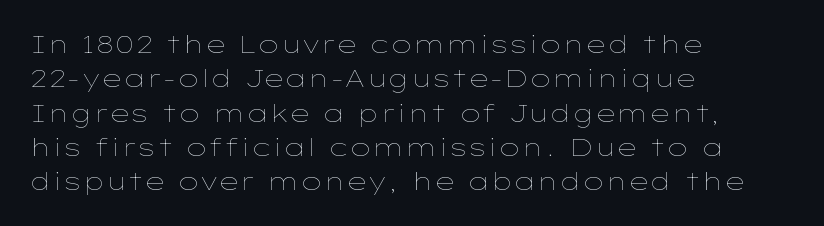
The image shows 24 px text type, upright; set left-aligned, normal line spacing (1.43x), normal letter spacing, not underlined.
